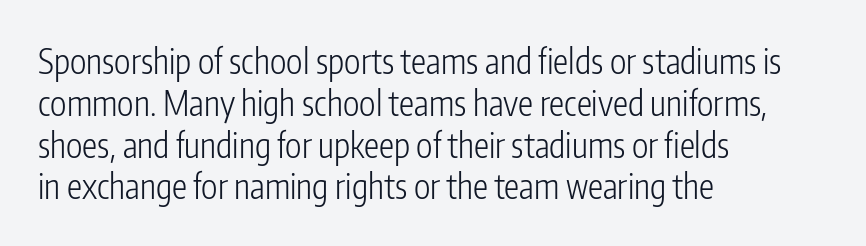
The image shows 34 px light, condensed sans-serif type, upright; set left-aligned, line spacing 1.23x, normal letter spacing, not underlined; low stroke contrast and a medium x-height.
